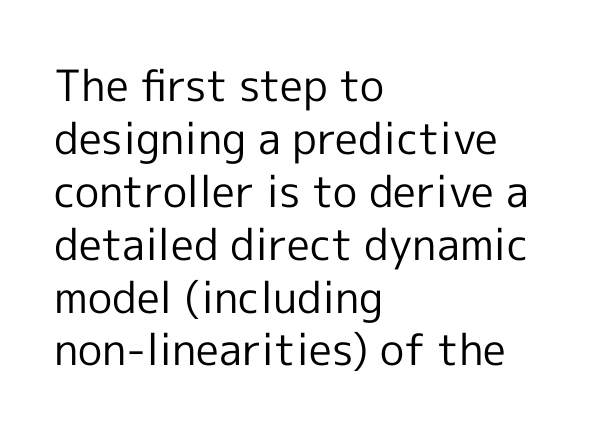
Q: Is the text bold? A: No.
Q: Is the text italic (slanted)? A: No, it is upright.
Q: Is the typeface a serif or a sans-serif typeface? A: Sans-serif.
Q: Is the text underlined? A: No.
Q: How is the paragraph aligned? A: Left-aligned.
Q: Is the spacing between letters normal or unusually wide? A: Normal.
Q: Width (condensed, normal, or wide)? A: Normal.
Q: x-height? A: Medium.
Q: Monospaced? A: No.
